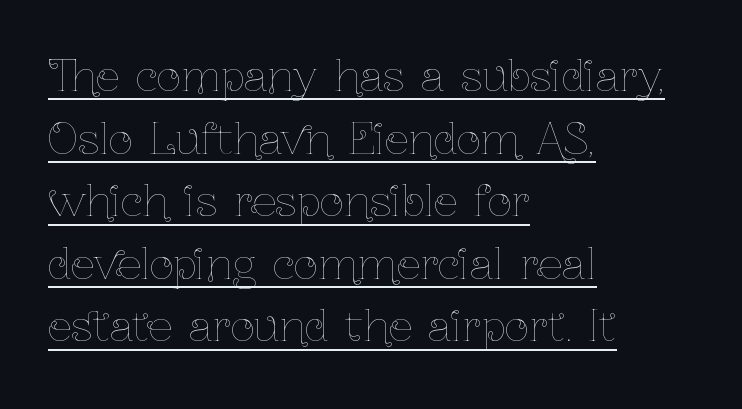
{"italic": "no", "bold": "no", "weight": "thin", "width": "condensed", "stroke_contrast": "low", "x_height": "medium", "monospaced": "no", "underline": "yes", "align": "left", "line_spacing": "normal", "line_spacing_ratio": 1.49, "letter_spacing": "normal", "letter_spacing_em": 0.0, "glyph_px": 42}
